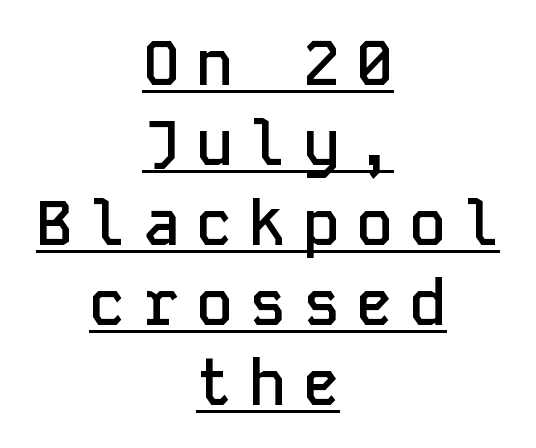
The image shows 62 px semibold sans-serif type, upright, monospaced; set centered, normal line spacing (1.29x), unusually wide letter spacing (+0.26 em), underlined; low stroke contrast and a medium x-height.
